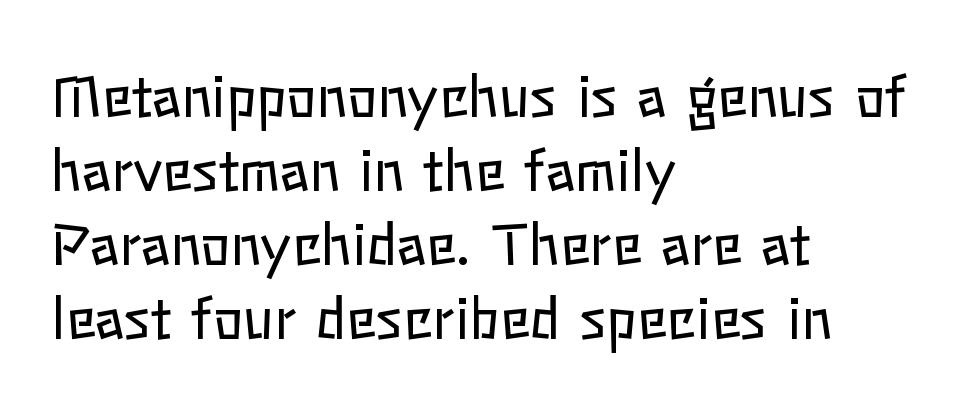
The image shows 56 px regular-weight type, upright; set left-aligned, normal line spacing (1.32x), normal letter spacing, not underlined; low stroke contrast and a medium x-height.
